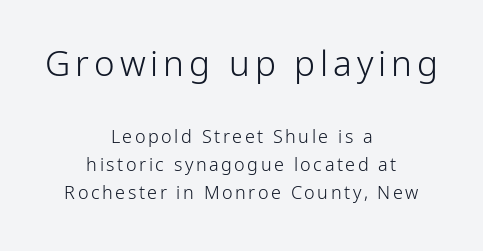
The image shows 35 px light sans-serif type, upright; set centered, normal line spacing (1.57x), not underlined; the first (top) block is 1.94x larger; low stroke contrast and a medium x-height.
